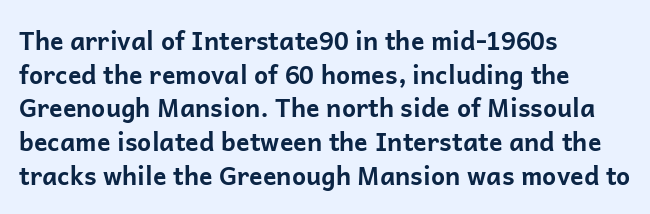
Students, note that the glyphs here touch the page at normal intervals. Chunky letters — that's bold for sure. Descenders are the only things crossing below the line. Notice how the passage keeps a crisp vertical edge on the left only.
